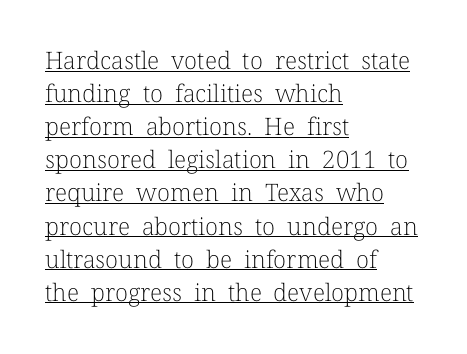
The image shows 24 px text type, upright; set left-aligned, normal line spacing (1.38x), normal letter spacing, underlined.
